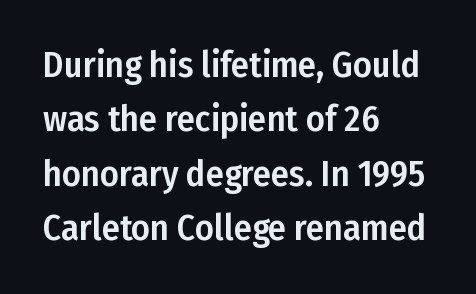
Q: Is the text italic (slanted)? A: No, it is upright.
Q: Is the typeface a serif or a sans-serif typeface? A: Sans-serif.
Q: Is the text underlined? A: No.
Q: How is the paragraph aligned? A: Left-aligned.
Q: Is the spacing between letters normal or unusually wide? A: Normal.
Q: Is the spacing between lines tight, normal or loose? A: Normal.
Q: Width (condensed, normal, or wide)? A: Condensed.
Q: Stroke contrast? A: Low.
Q: x-height? A: Medium.
Q: Monospaced? A: No.
